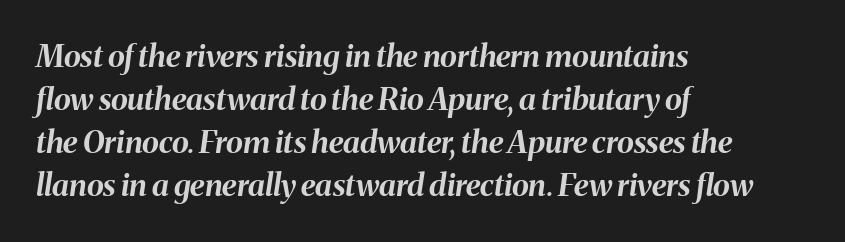
{"italic": "yes", "lean": "right", "slant_degrees": 8, "bold": "yes", "weight": "bold", "width": "normal", "stroke_contrast": "medium", "x_height": "medium", "monospaced": "no", "underline": "no", "align": "left", "line_spacing": "normal", "line_spacing_ratio": 1.39, "letter_spacing": "normal", "letter_spacing_em": 0.0, "glyph_px": 31}
